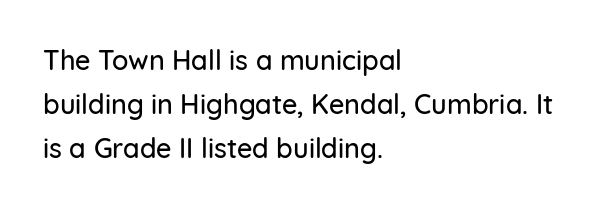
Posture: straight, roman, zero tilt. The string is rendered with underlining switched off. The rag falls on the right side of this text block. How would I describe the line gaps? Plain and ordinary. Characters follow at the spacing the type designer built in.
